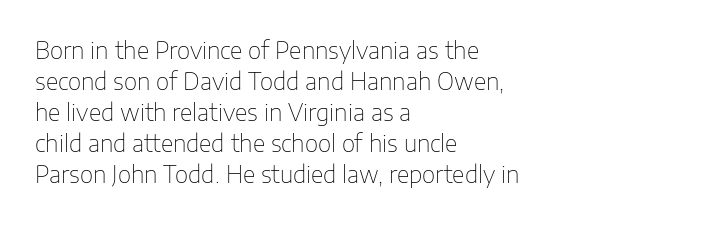
Q: Is the text bold? A: No.
Q: Is the text italic (slanted)? A: No, it is upright.
Q: Is the text underlined? A: No.
Q: How is the paragraph aligned? A: Left-aligned.
Q: Is the spacing between letters normal or unusually wide? A: Normal.
Q: Is the spacing between lines tight, normal or loose? A: Normal.
